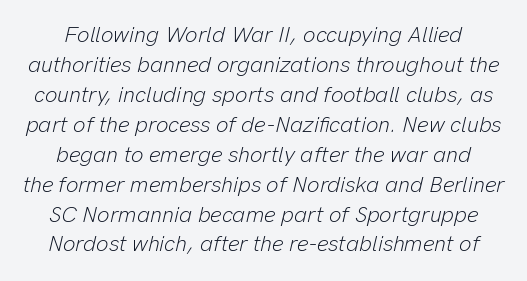
Q: Is the text bold? A: No.
Q: Is the text italic (slanted)? A: Yes, it leans right by about 13 degrees.
Q: Is the text underlined? A: No.
Q: Is the spacing between letters normal or unusually wide? A: Normal.
Q: Is the spacing between lines tight, normal or loose? A: Normal.
